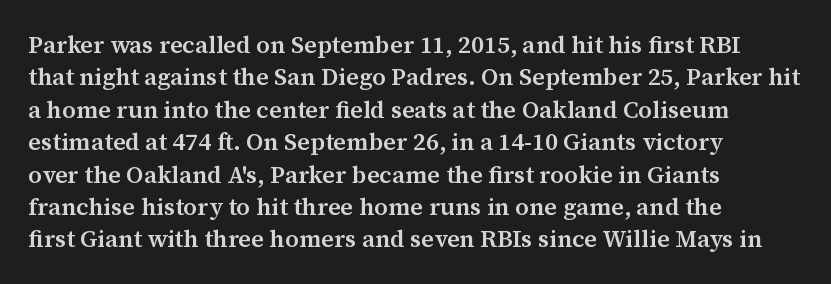
Q: Is the text bold? A: Semi-bold.
Q: Is the text italic (slanted)? A: No, it is upright.
Q: Is the text underlined? A: No.
Q: How is the paragraph aligned? A: Left-aligned.
Q: Is the spacing between letters normal or unusually wide? A: Normal.
Q: Is the spacing between lines tight, normal or loose? A: Normal.
